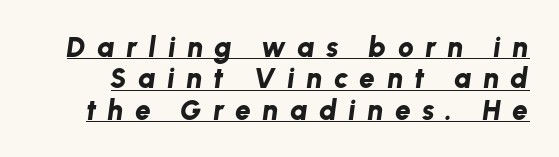
Q: Is the text bold? A: Yes.
Q: Is the text italic (slanted)? A: Yes, it leans right by about 8 degrees.
Q: Is the text underlined? A: Yes.
Q: Is the spacing between letters normal or unusually wide? A: Unusually wide.
Q: Is the spacing between lines tight, normal or loose? A: Tight.
Q: Width (condensed, normal, or wide)? A: Normal.
Q: Stroke contrast? A: Low.
Q: x-height? A: Medium.
Q: Monospaced? A: No.
